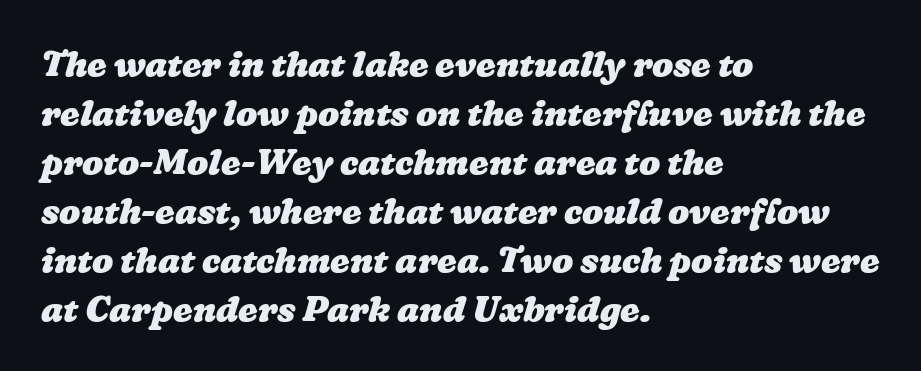
The image shows 35 px heavy, wide type; set left-aligned, normal line spacing (1.4x), normal letter spacing, not underlined; low stroke contrast and a medium x-height.
